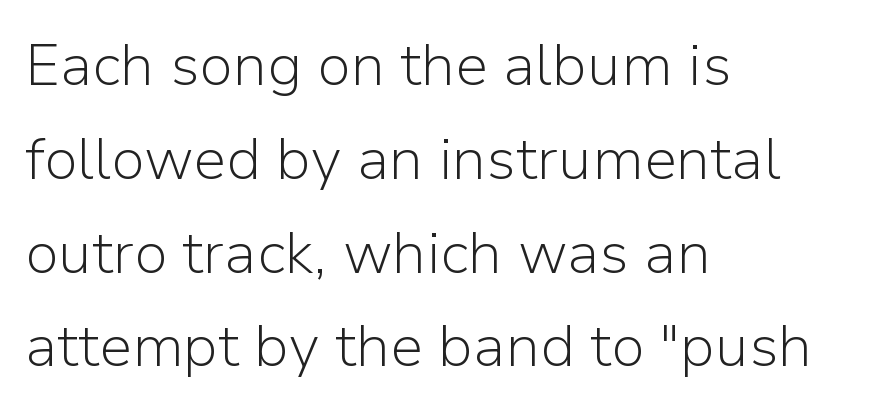
The image shows 59 px light sans-serif type, upright; set left-aligned, normal line spacing (1.59x), normal letter spacing, not underlined; low stroke contrast and a medium x-height.
